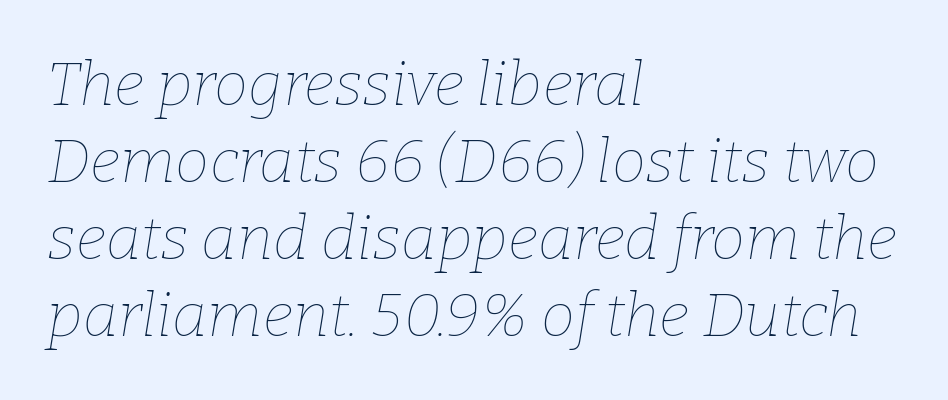
Plain, unruled lines of type. Character widths vary here, with narrow letters taking less room than wide ones. A typesetter would mark this as italic. In terms of leading, this rendering sits right in the middle. Horizontal alignment here is leftward, the default for most running prose.
